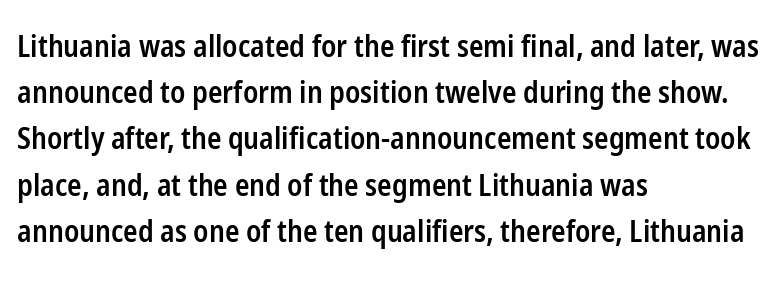
The image shows 30 px semibold, condensed sans-serif type, upright; set left-aligned, normal line spacing (1.54x), normal letter spacing, not underlined; low stroke contrast and a medium x-height.
